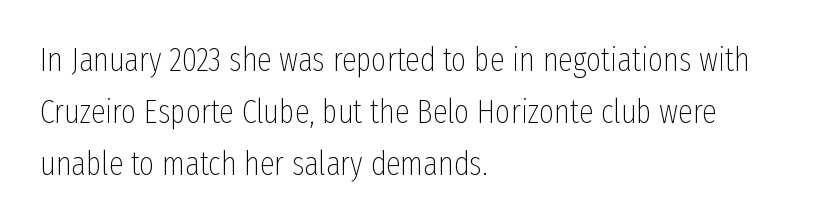
The image shows 33 px thin, condensed sans-serif type, upright; set left-aligned, normal line spacing (1.57x), normal letter spacing, not underlined; low stroke contrast and a medium x-height.
